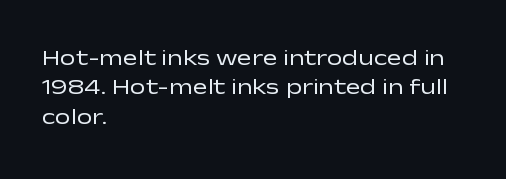
Caption: face not bold, strokes unweighted. Whoever set this chose a conventional vertical rhythm. This sample uses plain, unmodified letter spacing. The lettering stays uniformly vertical, giving the passage a roman look. Rule under the text: the space is simply empty.
